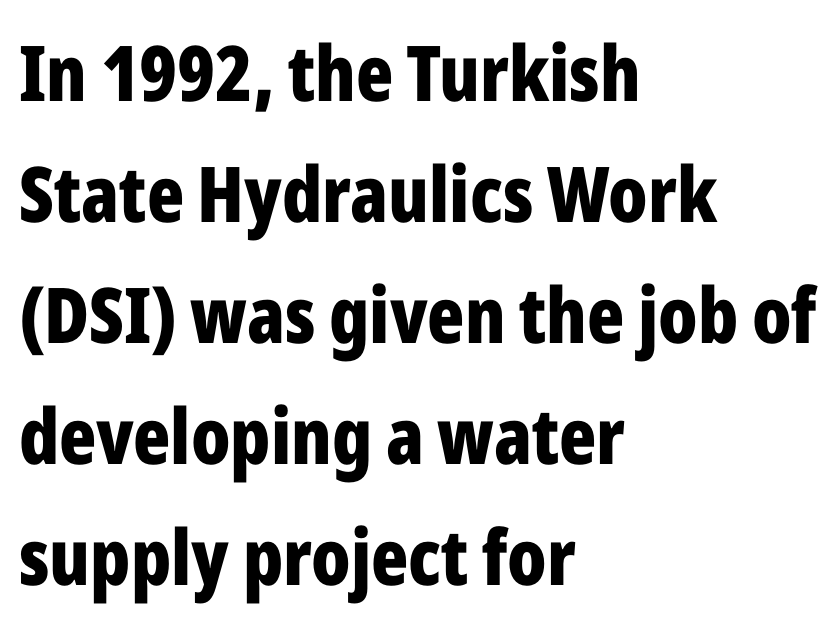
Q: Is the text bold? A: Yes.
Q: Is the text italic (slanted)? A: No, it is upright.
Q: Is the typeface a serif or a sans-serif typeface? A: Sans-serif.
Q: Is the text underlined? A: No.
Q: How is the paragraph aligned? A: Left-aligned.
Q: Is the spacing between letters normal or unusually wide? A: Normal.
Q: Is the spacing between lines tight, normal or loose? A: Normal.
Q: Width (condensed, normal, or wide)? A: Condensed.
Q: Stroke contrast? A: Low.
Q: x-height? A: Medium.
Q: Monospaced? A: No.
